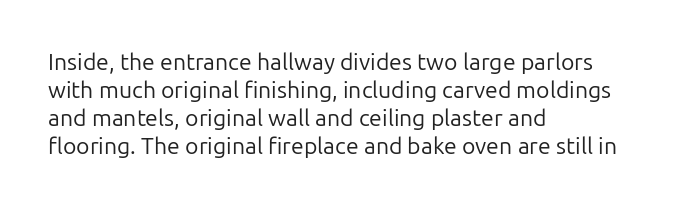
The image shows 23 px text type, upright; set left-aligned, line spacing 1.22x, normal letter spacing, not underlined.
